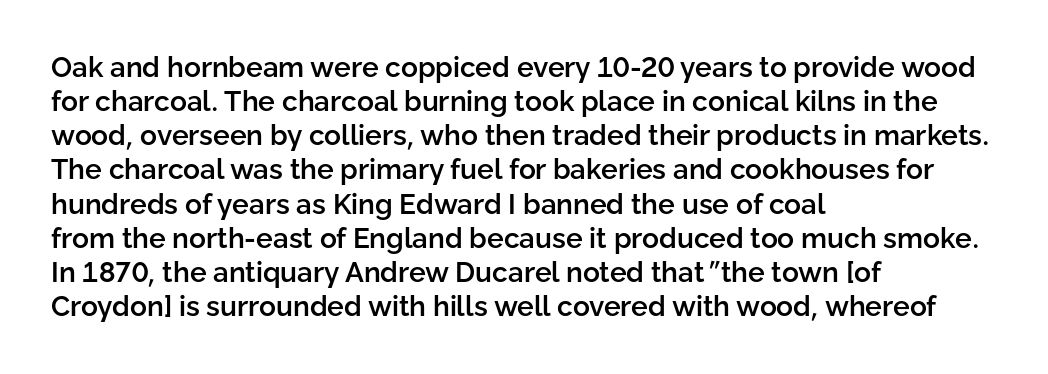
Rendered with straight, roman letterforms. Between one letter and the next there's only the usual sliver of space. I'd describe the lettering as semibold — firm but not a full bold. Descenders hang freely into open space. The rendering anchors every line to the left-hand side. Here the designer chose a conventional face with non-uniform glyph widths.
